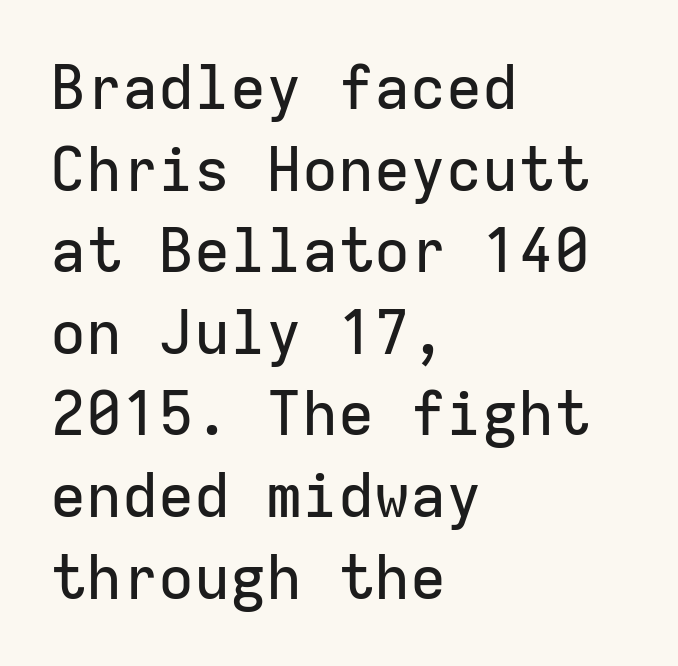
{"serif": "no", "italic": "no", "width": "normal", "stroke_contrast": "low", "x_height": "medium", "monospaced": "yes", "underline": "no", "align": "left", "line_spacing": "normal", "line_spacing_ratio": 1.36, "letter_spacing": "normal", "letter_spacing_em": 0.0, "glyph_px": 60}
